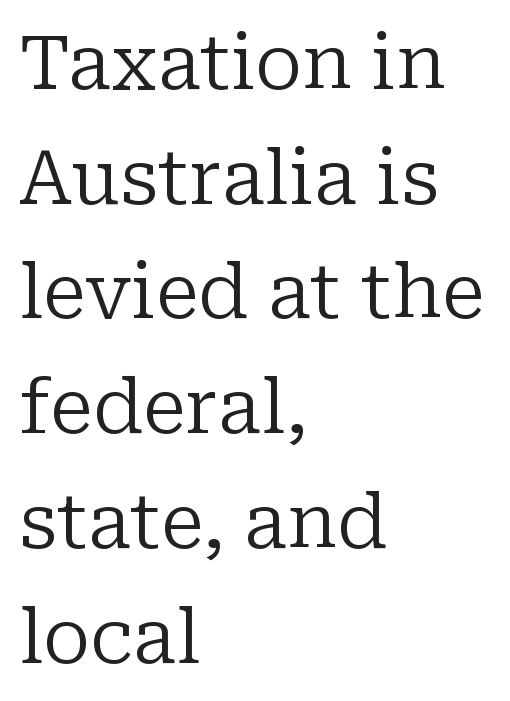
{"serif": "yes", "italic": "no", "bold": "no", "weight": "regular", "width": "normal", "stroke_contrast": "low", "x_height": "medium", "monospaced": "no", "underline": "no", "align": "left", "line_spacing": "normal", "line_spacing_ratio": 1.53, "letter_spacing": "normal", "letter_spacing_em": 0.0, "glyph_px": 75}
